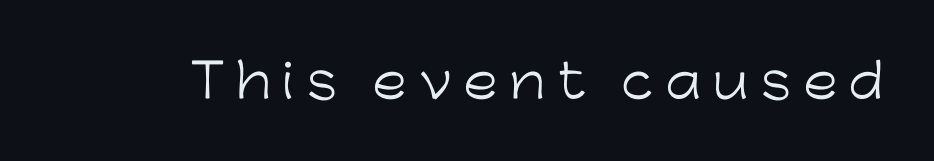
Q: Is the text bold? A: No.
Q: Is the text italic (slanted)? A: No, it is upright.
Q: Is the typeface a serif or a sans-serif typeface? A: Sans-serif.
Q: Is the text underlined? A: No.
Q: Is the spacing between letters normal or unusually wide? A: Unusually wide.
Q: Width (condensed, normal, or wide)? A: Normal.
Q: Stroke contrast? A: Low.
Q: x-height? A: Medium.
Q: Monospaced? A: No.
